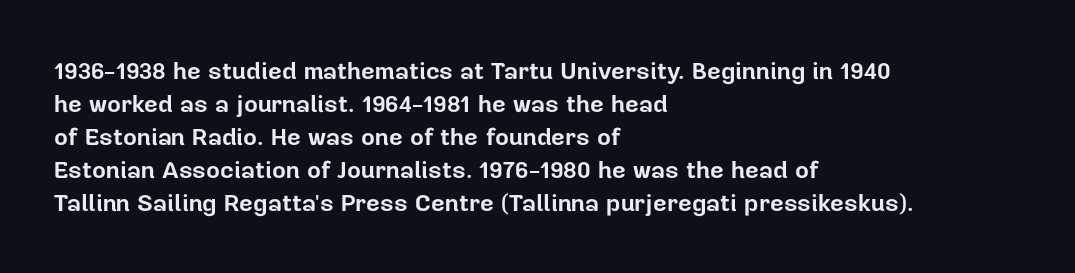
The image shows 24 px bold type, upright; set left-aligned, normal line spacing (1.37x), normal letter spacing, not underlined.
